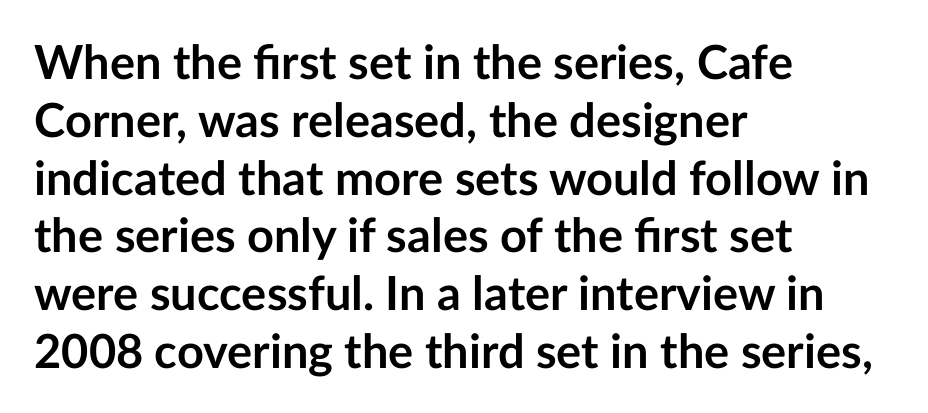
Q: Is the text bold? A: Yes.
Q: Is the text italic (slanted)? A: No, it is upright.
Q: Is the typeface a serif or a sans-serif typeface? A: Sans-serif.
Q: Is the text underlined? A: No.
Q: How is the paragraph aligned? A: Left-aligned.
Q: Is the spacing between letters normal or unusually wide? A: Normal.
Q: Width (condensed, normal, or wide)? A: Normal.
Q: Stroke contrast? A: Low.
Q: x-height? A: Medium.
Q: Monospaced? A: No.
